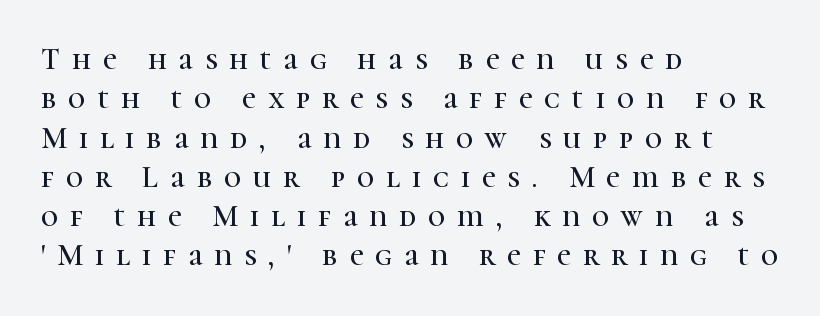
{"serif": "yes", "italic": "no", "width": "normal", "stroke_contrast": "high", "x_height": "medium", "monospaced": "no", "underline": "no", "align": "left", "line_spacing": "normal", "line_spacing_ratio": 1.31, "letter_spacing": "wide", "letter_spacing_em": 0.4, "glyph_px": 30}
